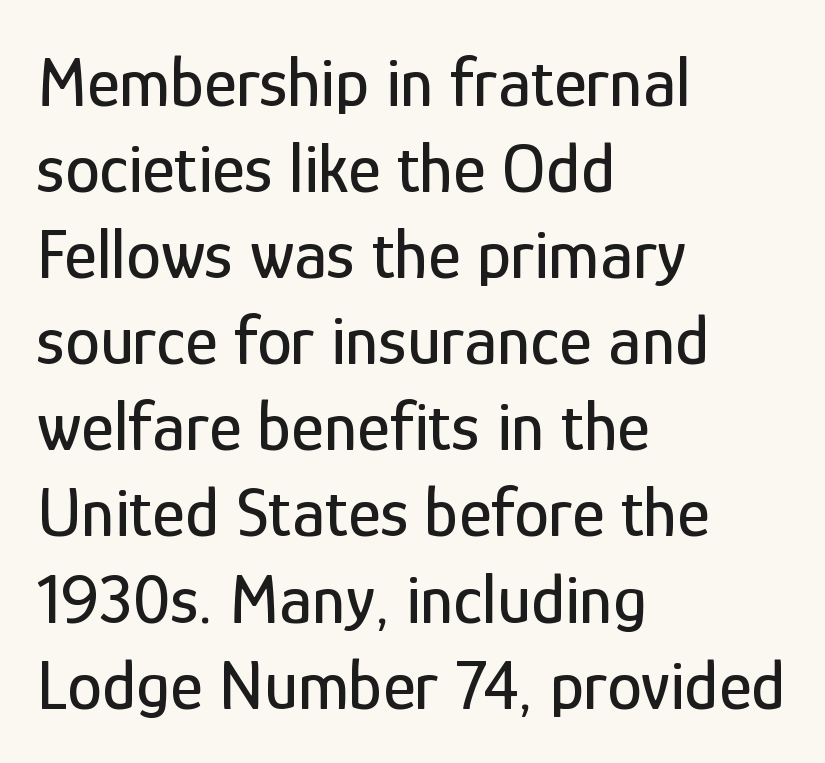
Q: Is the text italic (slanted)? A: No, it is upright.
Q: Is the typeface a serif or a sans-serif typeface? A: Sans-serif.
Q: Is the text underlined? A: No.
Q: How is the paragraph aligned? A: Left-aligned.
Q: Is the spacing between letters normal or unusually wide? A: Normal.
Q: Width (condensed, normal, or wide)? A: Condensed.
Q: Stroke contrast? A: Low.
Q: x-height? A: Medium.
Q: Monospaced? A: No.
